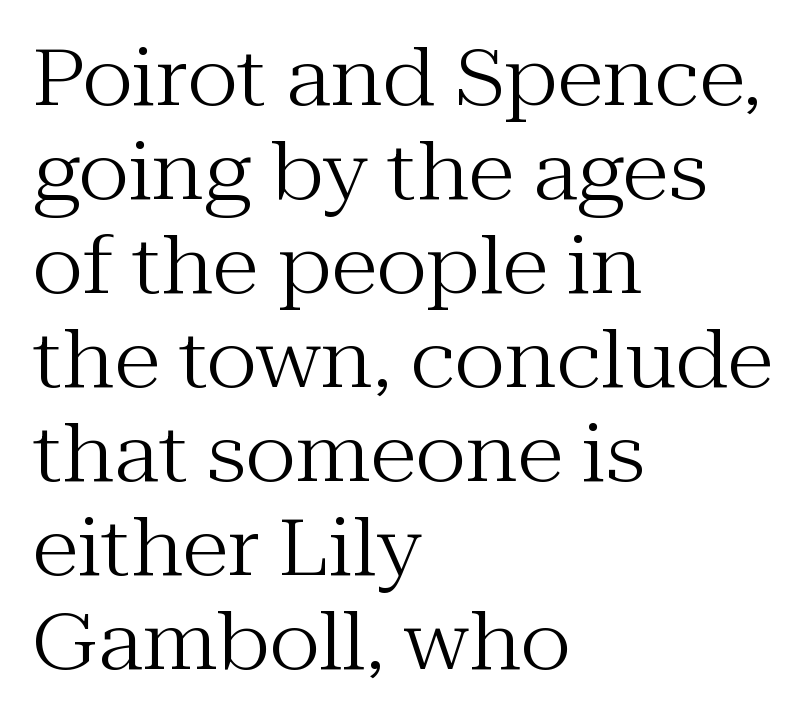
The image shows 77 px regular-weight serif type, upright; set left-aligned, line spacing 1.22x, normal letter spacing, not underlined; medium stroke contrast and a medium x-height.
